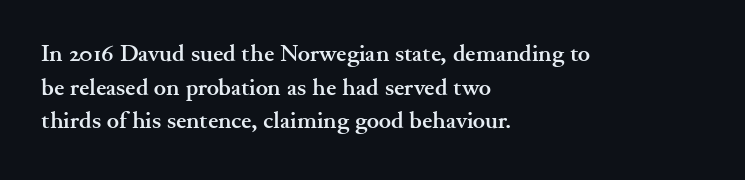
Q: Is the text bold? A: Yes.
Q: Is the text italic (slanted)? A: No, it is upright.
Q: Is the text underlined? A: No.
Q: How is the paragraph aligned? A: Left-aligned.
Q: Is the spacing between letters normal or unusually wide? A: Normal.
Q: Is the spacing between lines tight, normal or loose? A: Normal.
